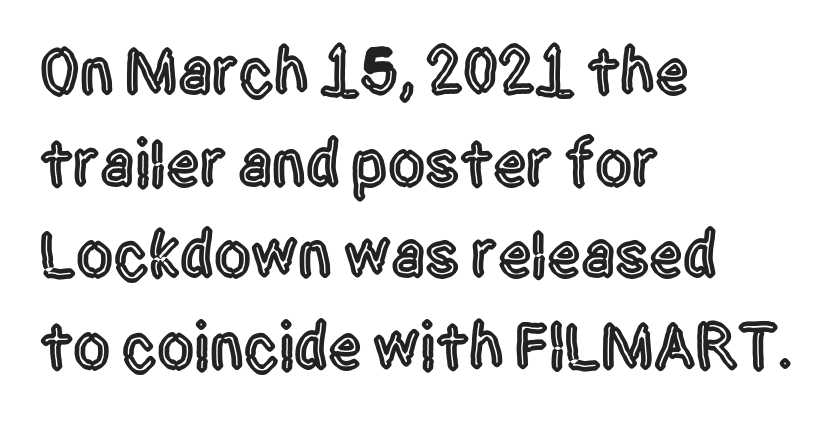
{"serif": "no", "italic": "no", "width": "condensed", "x_height": "large", "monospaced": "no", "underline": "no", "align": "left", "line_spacing": "normal", "line_spacing_ratio": 1.39, "letter_spacing": "normal", "letter_spacing_em": 0.0, "glyph_px": 66}
